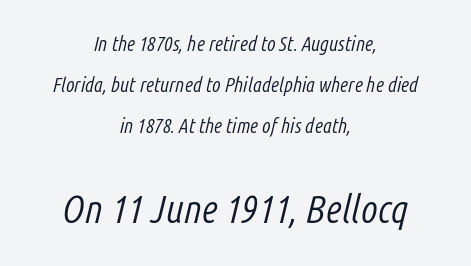
The image shows 39 px light, condensed type, italic (leaning right); set centered, loose line spacing (2.04x), normal letter spacing, not underlined; the second (bottom) block is 1.95x larger; low stroke contrast and a medium x-height.
